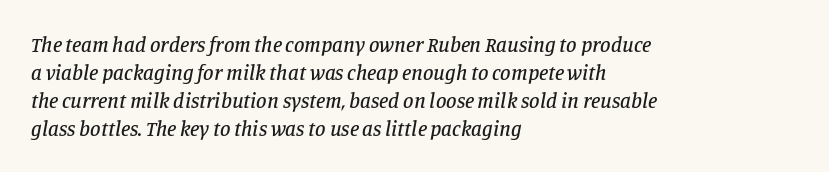
The image shows 21 px text type, italic (leaning right); set left-aligned, normal line spacing (1.33x), normal letter spacing, not underlined.
